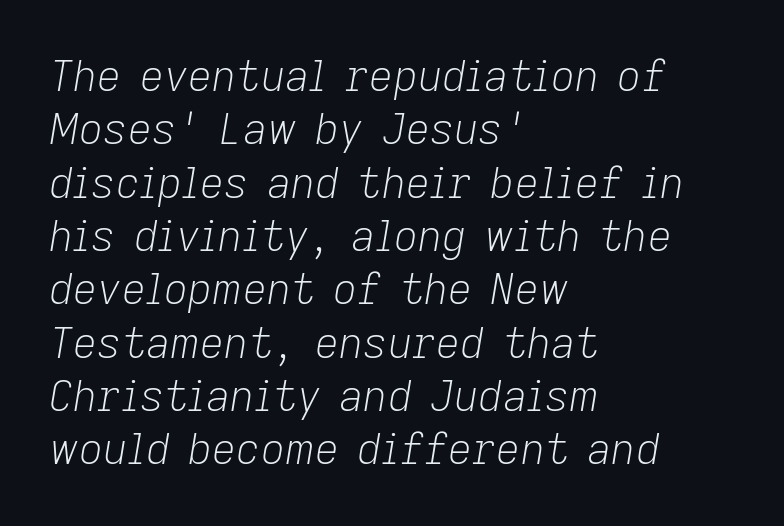
The image shows 42 px light type, italic (leaning right); set left-aligned, normal line spacing (1.27x), normal letter spacing, not underlined; low stroke contrast and a medium x-height.
